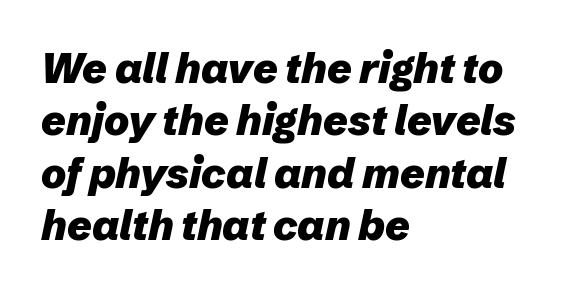
{"italic": "yes", "lean": "right", "slant_degrees": 12, "bold": "yes", "weight": "heavy", "width": "normal", "stroke_contrast": "low", "x_height": "medium", "monospaced": "no", "underline": "no", "align": "left", "line_spacing": "normal", "line_spacing_ratio": 1.25, "letter_spacing": "normal", "letter_spacing_em": 0.0, "glyph_px": 42}
